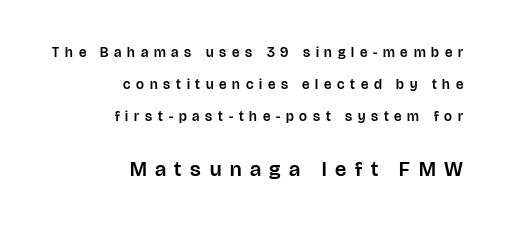
{"italic": "no", "underline": "no", "align": "right", "line_spacing": "loose", "line_spacing_ratio": 2.3, "letter_spacing": "wide", "letter_spacing_em": 0.41, "larger_block": "second", "size_ratio": 1.5, "glyph_px": 21}
